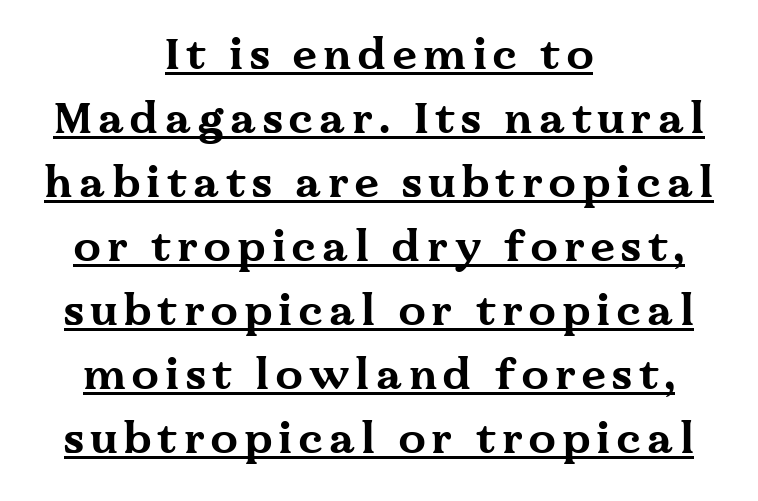
Glance below the letters and you will spot a drawn line. A centered setting, common on invitations and titles, is used for this passage. Style check: upright. Students, observe: this is what conventionally led text looks like.
